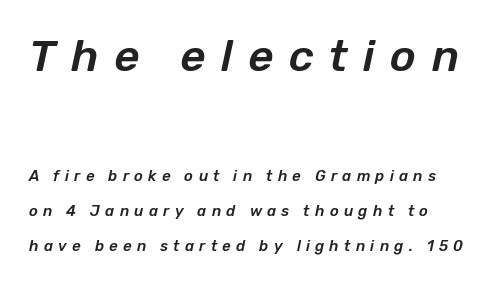
The image shows 44 px text type, italic (leaning right); set loose line spacing (2.32x), unusually wide letter spacing (+0.35 em), not underlined; the first (top) block is 2.93x larger; low stroke contrast and a medium x-height.
